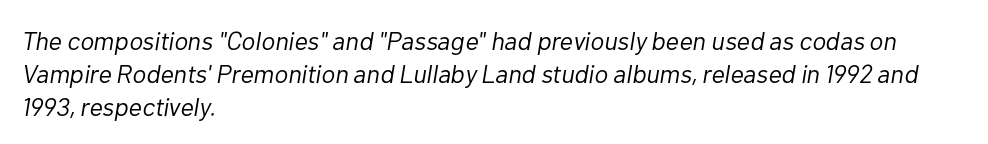
In terms of leading, this rendering sits right in the middle. Letter spacing: default. Letters rest on an invisible, unmarked baseline. The passage shown leans; its letterforms are oblique. Counters stay open thanks to moderate or lighter strokes. This rendering uses left alignment, leaving the right contour irregular.
